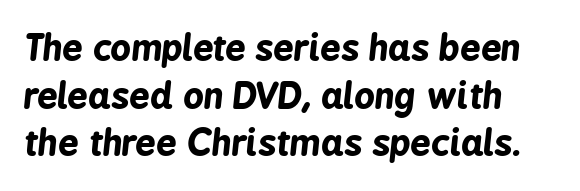
Compared with an ordinary text face, these strokes are far heavier — a full bold. Varying glyph widths throughout — classic text-font behaviour. Regular leading. Tracking value appears to be zero — textbook default spacing. Slanted lettering throughout. The space beneath each line is pristine and unruled.
